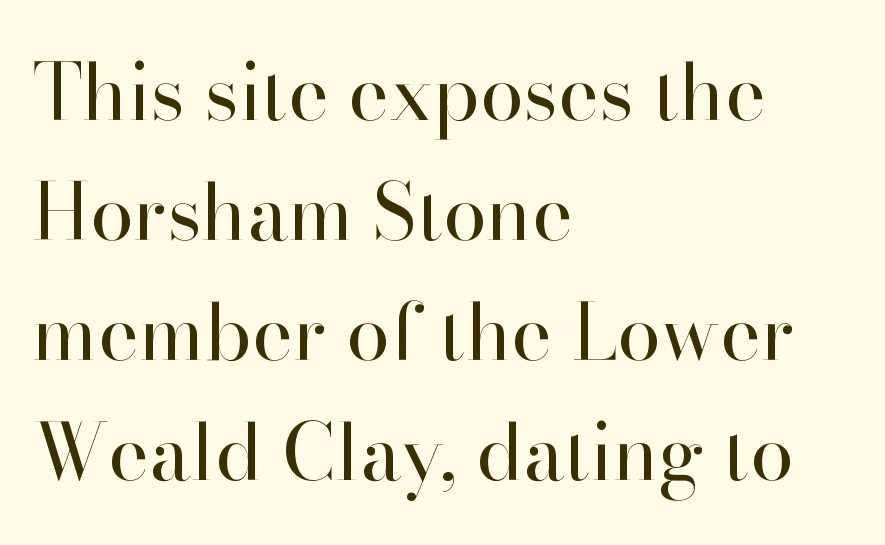
The image shows 78 px regular-weight serif type, upright; set left-aligned, normal line spacing (1.54x), normal letter spacing, not underlined; high stroke contrast and a small x-height.
